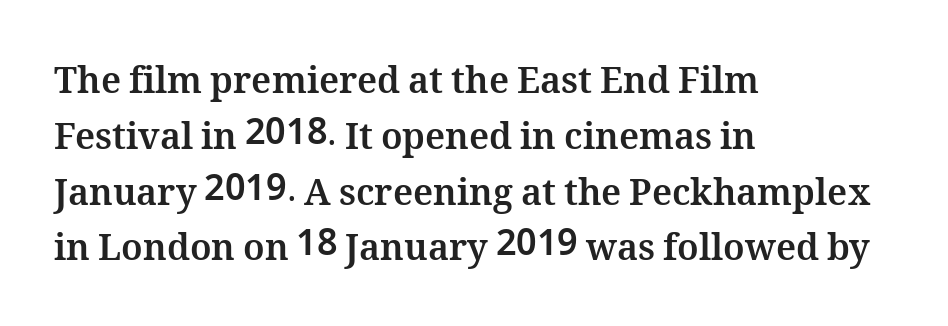
Q: Is the text bold? A: Yes.
Q: Is the text italic (slanted)? A: No, it is upright.
Q: Is the text underlined? A: No.
Q: How is the paragraph aligned? A: Left-aligned.
Q: Is the spacing between letters normal or unusually wide? A: Normal.
Q: Is the spacing between lines tight, normal or loose? A: Normal.
Q: Width (condensed, normal, or wide)? A: Normal.
Q: Stroke contrast? A: Medium.
Q: x-height? A: Medium.
Q: Monospaced? A: No.
